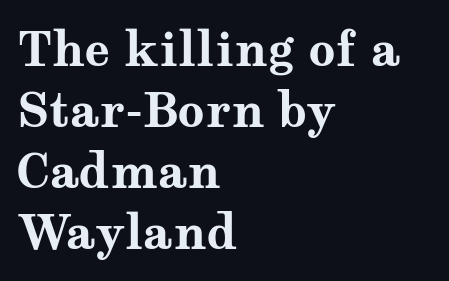
Line starts are locked; line ends wander. I'd call this a serif setting — the letters wear small feet. A typesetter would call this proportional, since set widths differ per character. Each new line begins a customary step beneath the previous one.
